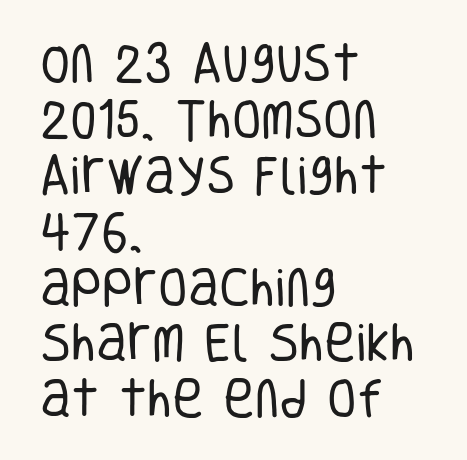
The image shows 43 px regular-weight, condensed sans-serif type, upright; set left-aligned, normal line spacing (1.3x), normal letter spacing, not underlined; low stroke contrast and a large x-height.
